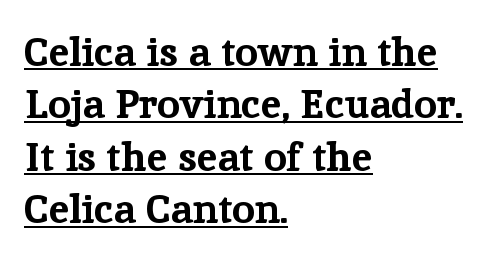
{"serif": "yes", "italic": "no", "bold": "yes", "weight": "bold", "width": "normal", "stroke_contrast": "low", "x_height": "medium", "monospaced": "no", "underline": "yes", "align": "left", "line_spacing": "normal", "line_spacing_ratio": 1.28, "letter_spacing": "normal", "letter_spacing_em": 0.0, "glyph_px": 41}
